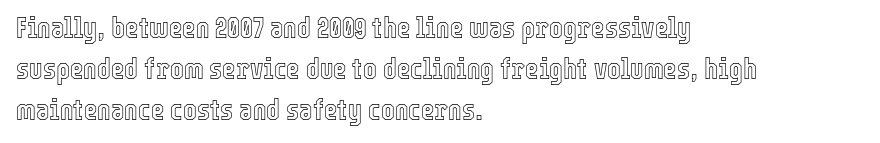
{"italic": "no", "width": "condensed", "x_height": "medium", "monospaced": "no", "underline": "no", "align": "left", "line_spacing": "normal", "line_spacing_ratio": 1.42, "letter_spacing": "normal", "letter_spacing_em": 0.0, "glyph_px": 29}
